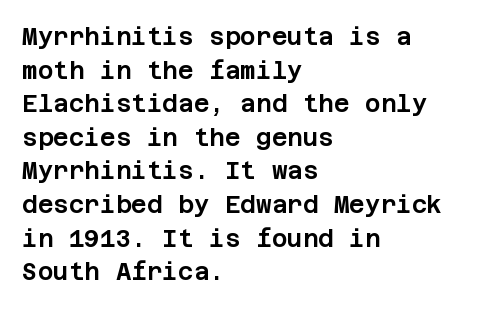
The image shows 24 px text type, upright; set left-aligned, normal line spacing (1.4x), normal letter spacing, not underlined.
